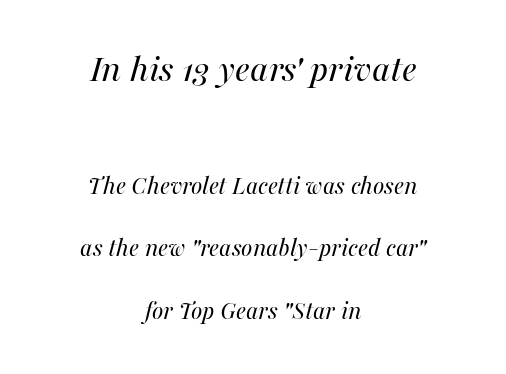
Q: Is the text bold? A: No.
Q: Is the text italic (slanted)? A: Yes, it leans right by about 16 degrees.
Q: Is the text underlined? A: No.
Q: How is the paragraph aligned? A: Centered.
Q: Is the spacing between letters normal or unusually wide? A: Normal.
Q: Is the spacing between lines tight, normal or loose? A: Loose.
Q: Which block of text is set in a larger size, the first (top) or the second (bottom)? A: The first (top) one.
Q: Width (condensed, normal, or wide)? A: Normal.
Q: Stroke contrast? A: Medium.
Q: x-height? A: Medium.
Q: Monospaced? A: No.
